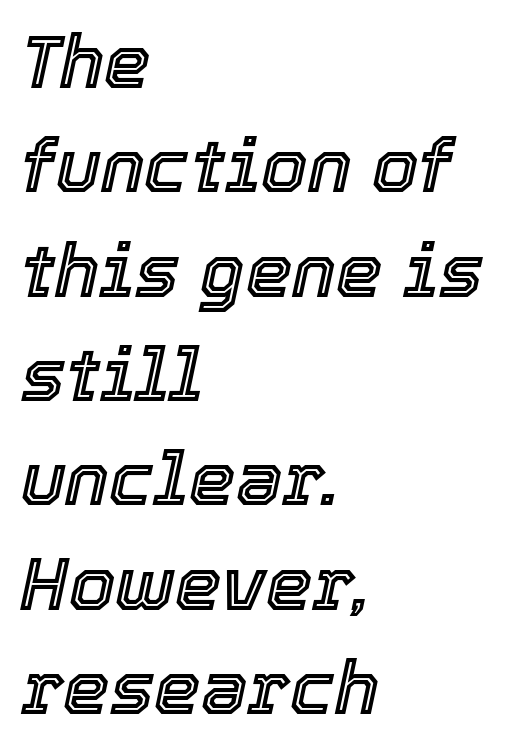
Glance below the letters and you will spot only blank space. The passage is arranged the way most books set body copy — flush left. You could call the tracking neutral — neither tight nor loose. Here the designer chose a conventional face with non-uniform glyph widths.
